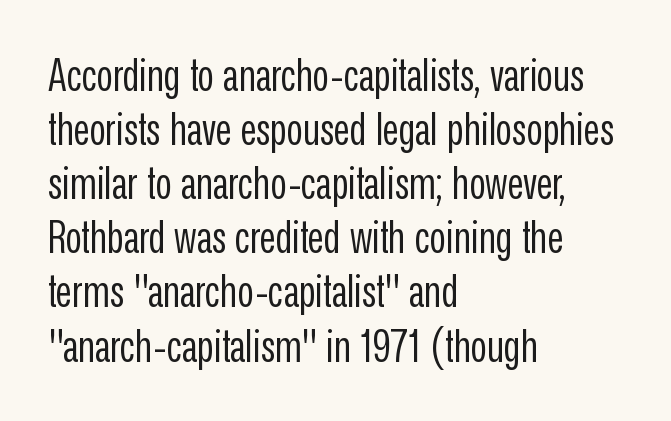
The image shows 44 px regular-weight, condensed sans-serif type, upright; set left-aligned, line spacing 1.23x, normal letter spacing, not underlined; low stroke contrast and a medium x-height.
